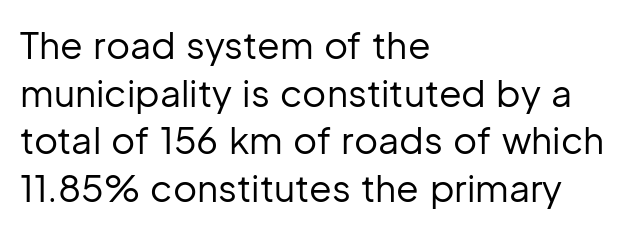
Q: Is the text bold? A: No.
Q: Is the text italic (slanted)? A: No, it is upright.
Q: Is the typeface a serif or a sans-serif typeface? A: Sans-serif.
Q: Is the text underlined? A: No.
Q: How is the paragraph aligned? A: Left-aligned.
Q: Is the spacing between letters normal or unusually wide? A: Normal.
Q: Is the spacing between lines tight, normal or loose? A: Normal.
Q: Width (condensed, normal, or wide)? A: Normal.
Q: Stroke contrast? A: Low.
Q: x-height? A: Medium.
Q: Monospaced? A: No.
